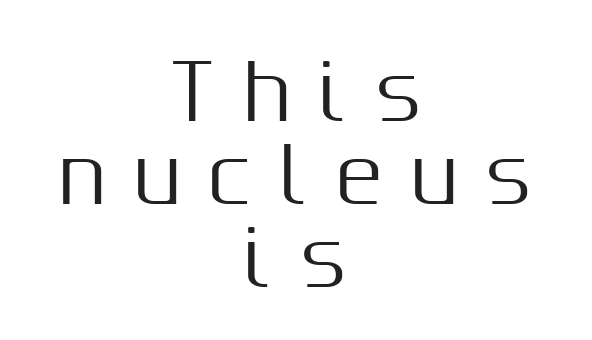
Leftover space on each line is divided equally before and after the words. Words float on clear page, feet unadorned. The font family rendered here belongs to the sans-serif group. Words appear elongated and porous because spacing is wide. Ordinary non-slanted type is in use. Varying glyph widths throughout — classic text-font behaviour.
